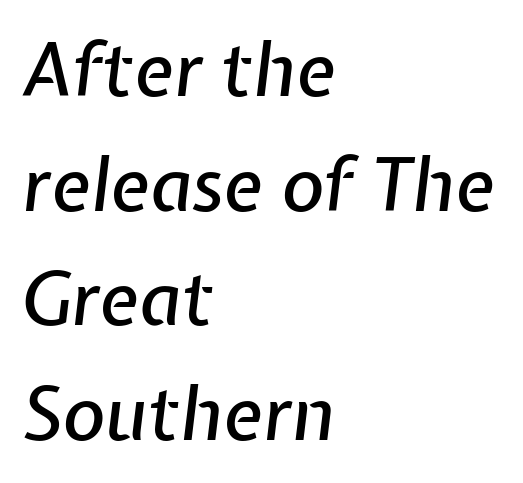
The image shows 73 px text type, italic (leaning right); set left-aligned, normal line spacing (1.57x), normal letter spacing, not underlined; low stroke contrast and a medium x-height.
